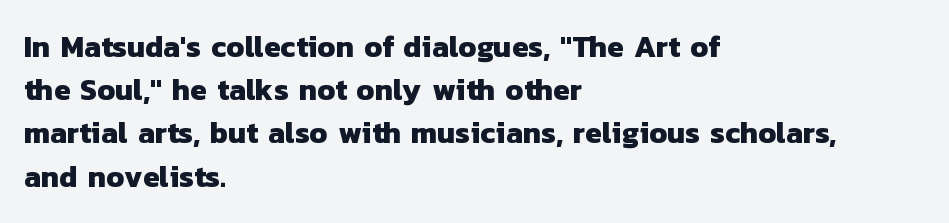
The image shows 30 px heavy sans-serif type; set left-aligned, normal line spacing (1.44x), normal letter spacing, not underlined; low stroke contrast and a medium x-height.
